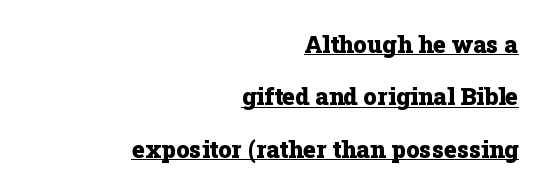
The image shows 24 px bold type, upright; set right-aligned, loose line spacing (2.18x), normal letter spacing, underlined.
